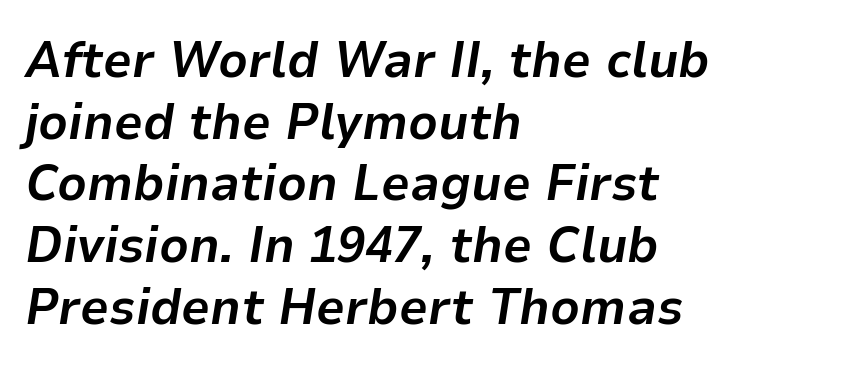
Q: Is the text bold? A: Yes.
Q: Is the text italic (slanted)? A: Yes, it leans right by about 9 degrees.
Q: Is the text underlined? A: No.
Q: How is the paragraph aligned? A: Left-aligned.
Q: Is the spacing between letters normal or unusually wide? A: Normal.
Q: Width (condensed, normal, or wide)? A: Normal.
Q: Stroke contrast? A: Low.
Q: x-height? A: Medium.
Q: Monospaced? A: No.
